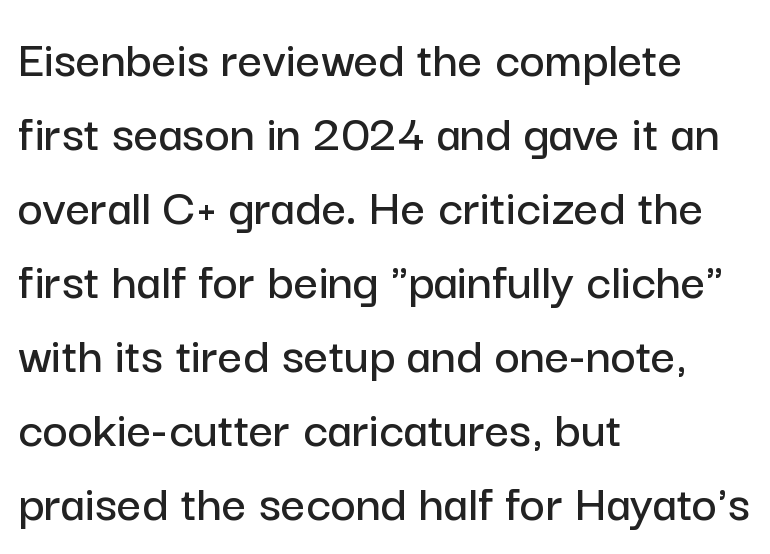
Q: Is the text italic (slanted)? A: No, it is upright.
Q: Is the typeface a serif or a sans-serif typeface? A: Sans-serif.
Q: Is the text underlined? A: No.
Q: How is the paragraph aligned? A: Left-aligned.
Q: Is the spacing between letters normal or unusually wide? A: Normal.
Q: Is the spacing between lines tight, normal or loose? A: Normal.
Q: Width (condensed, normal, or wide)? A: Normal.
Q: Stroke contrast? A: Low.
Q: x-height? A: Medium.
Q: Monospaced? A: No.
